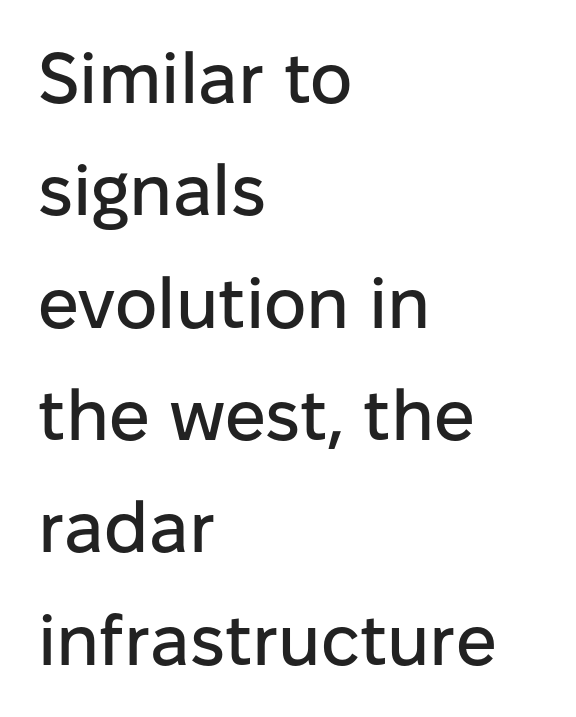
{"serif": "no", "italic": "no", "width": "normal", "stroke_contrast": "low", "x_height": "medium", "monospaced": "no", "underline": "no", "align": "left", "line_spacing": "normal", "line_spacing_ratio": 1.56, "letter_spacing": "normal", "letter_spacing_em": 0.0, "glyph_px": 72}
